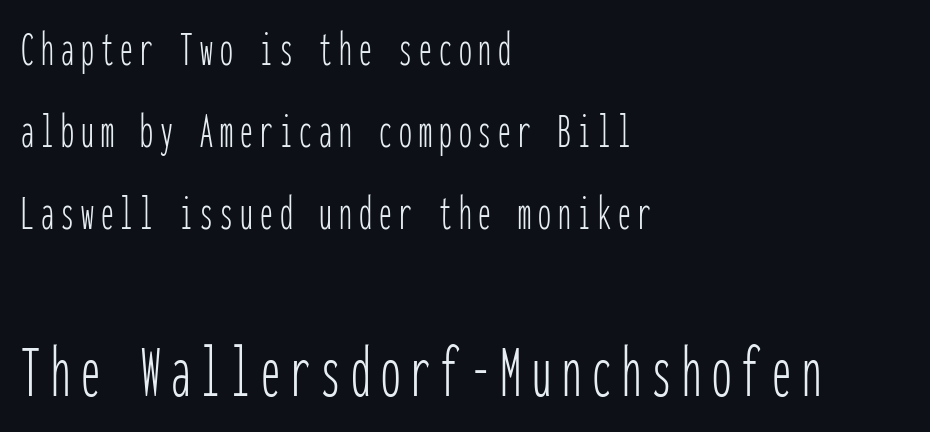
Between these two stacked blocks, the lower one wins on size. Descender tails drop into unmarked territory. Weight: not bold — regular or lighter. The lettering stays uniformly vertical, giving the passage a roman look.
